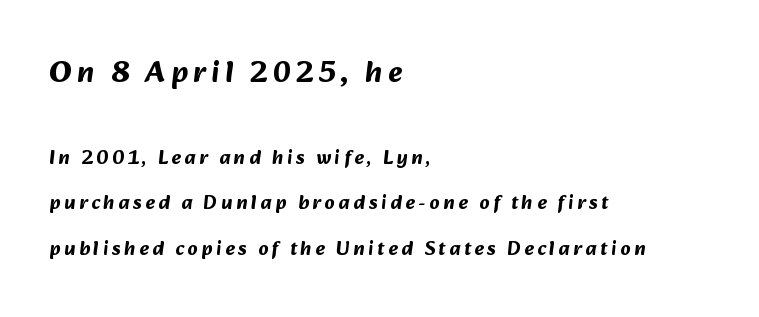
The image shows 30 px bold sans-serif type; set left-aligned, loose line spacing (2.29x), not underlined; the first (top) block is 1.5x larger; medium stroke contrast and a medium x-height.
